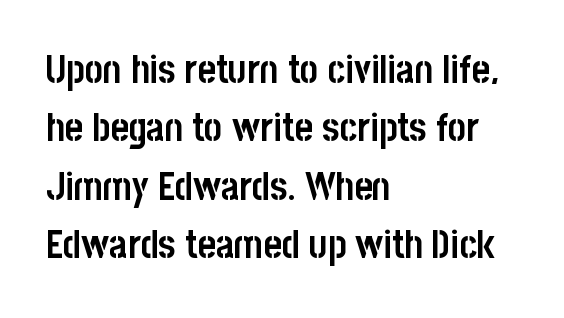
The image shows 39 px semibold, condensed sans-serif type, upright; set left-aligned, normal line spacing (1.5x), normal letter spacing, not underlined; low stroke contrast and a large x-height.
